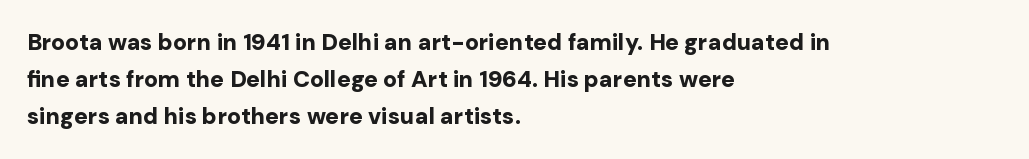
The image shows 23 px bold type, upright; set left-aligned, normal line spacing (1.6x), normal letter spacing, not underlined.
